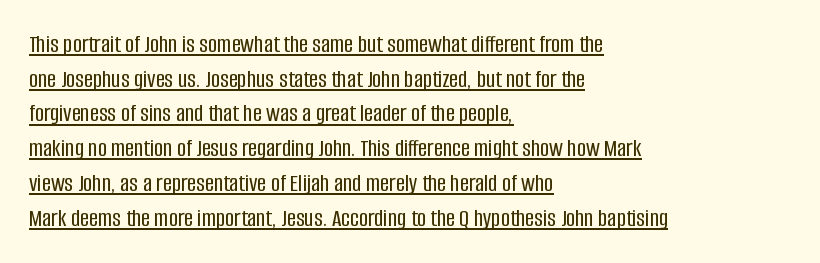
The image shows 25 px text type, upright; set left-aligned, normal line spacing (1.39x), normal letter spacing, underlined.
